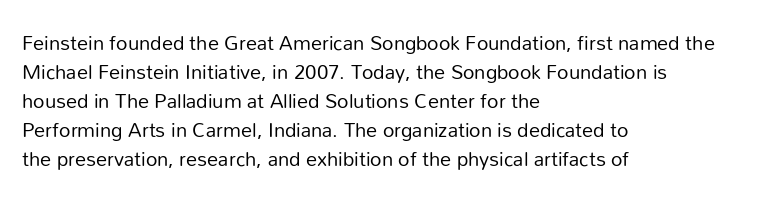
The image shows 20 px text type, upright; set left-aligned, normal line spacing (1.45x), normal letter spacing, not underlined.
